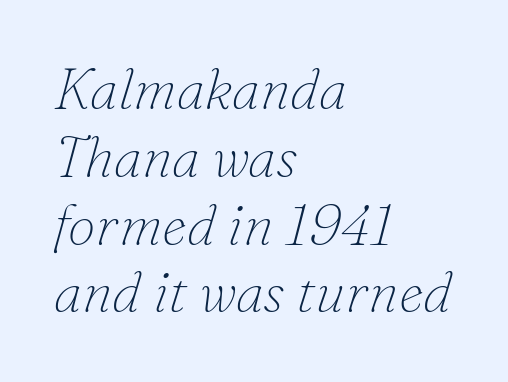
Q: Is the text bold? A: No.
Q: Is the text italic (slanted)? A: Yes, it leans right by about 16 degrees.
Q: Is the typeface a serif or a sans-serif typeface? A: Serif.
Q: Is the text underlined? A: No.
Q: How is the paragraph aligned? A: Left-aligned.
Q: Is the spacing between letters normal or unusually wide? A: Normal.
Q: Width (condensed, normal, or wide)? A: Normal.
Q: Stroke contrast? A: Low.
Q: x-height? A: Small.
Q: Monospaced? A: No.
